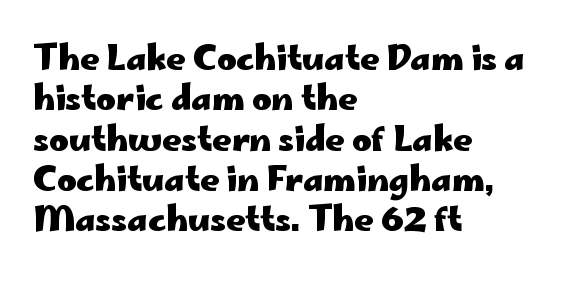
{"serif": "no", "italic": "no", "bold": "yes", "weight": "heavy", "width": "wide", "stroke_contrast": "low", "x_height": "small", "monospaced": "no", "underline": "no", "align": "left", "line_spacing_ratio": 1.22, "letter_spacing": "normal", "letter_spacing_em": 0.0, "glyph_px": 33}
